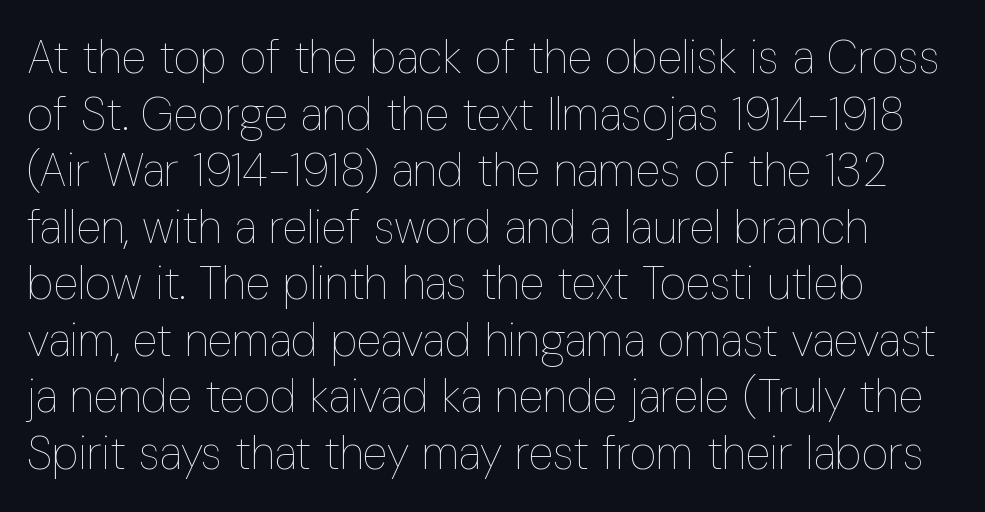
The image shows 46 px thin, condensed type, upright; set left-aligned, line spacing 1.23x, normal letter spacing, not underlined; low stroke contrast and a medium x-height.
